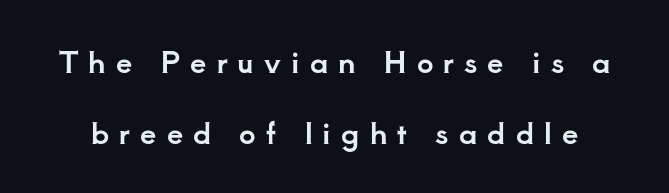
Lines of text with bare space underneath. Italic? Not at all — the glyphs are vertical. The passage shown is typed in a proportional face where columns would drift. The space between consecutive lines is lavish. The tracking reads as deliberately expanded to a designer's eye.
